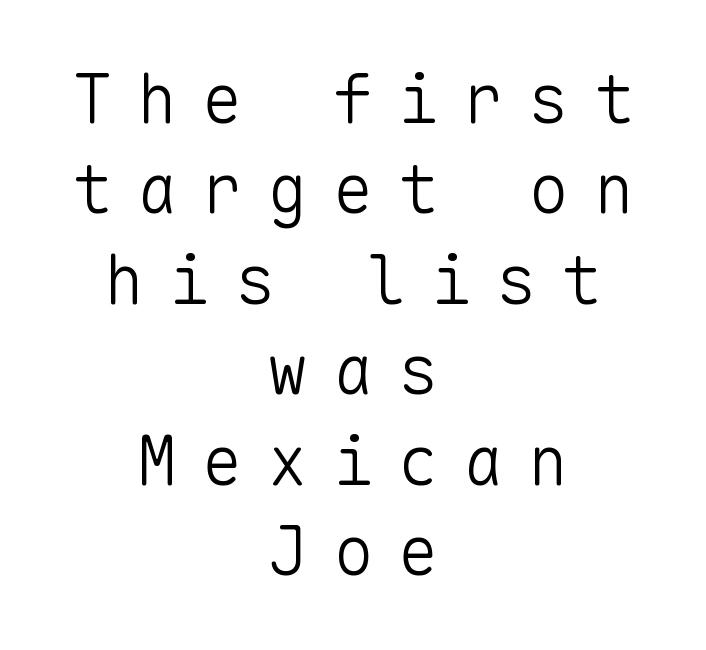
The rendering uses typewriter-style spacing with identical character cells. The lines in this sample share a center point and differ in where they start and stop. Ascenders rise straight up at ninety degrees. Descender tails drop into unmarked territory. In terms of leading, this rendering sits right in the middle.
